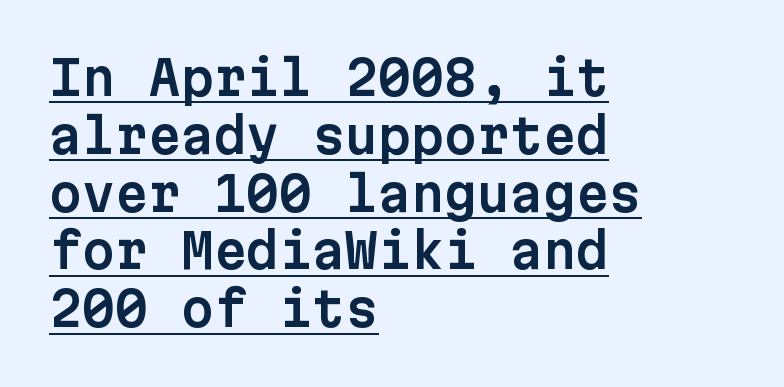
The letters stand straight up with perfectly vertical stems. Every word sits above its own underline. The face used here is a sans, in the tradition of grotesques and geometrics. Glyph-to-glyph distance matches everyday printed text. Casual observation: everything's shoved over to the left. Each letter, wide or thin by design, is forced into the same width here.
